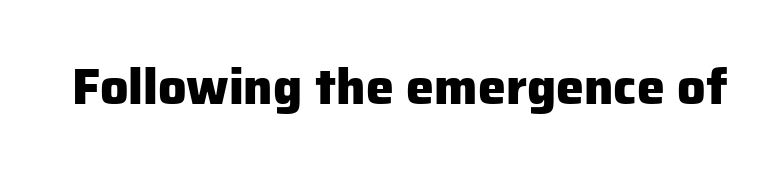
Q: Is the text bold? A: Yes.
Q: Is the text italic (slanted)? A: No, it is upright.
Q: Is the typeface a serif or a sans-serif typeface? A: Sans-serif.
Q: Is the text underlined? A: No.
Q: Is the spacing between letters normal or unusually wide? A: Normal.
Q: Width (condensed, normal, or wide)? A: Normal.
Q: Stroke contrast? A: Low.
Q: x-height? A: Medium.
Q: Monospaced? A: No.
